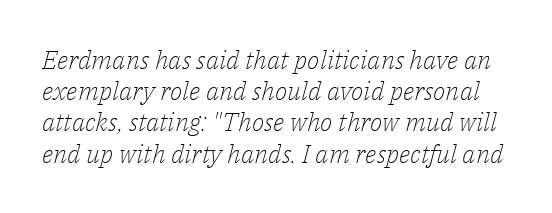
{"italic": "yes", "lean": "right", "slant_degrees": 14, "bold": "no", "underline": "no", "line_spacing_ratio": 1.2, "letter_spacing": "normal", "letter_spacing_em": 0.0, "glyph_px": 26}
